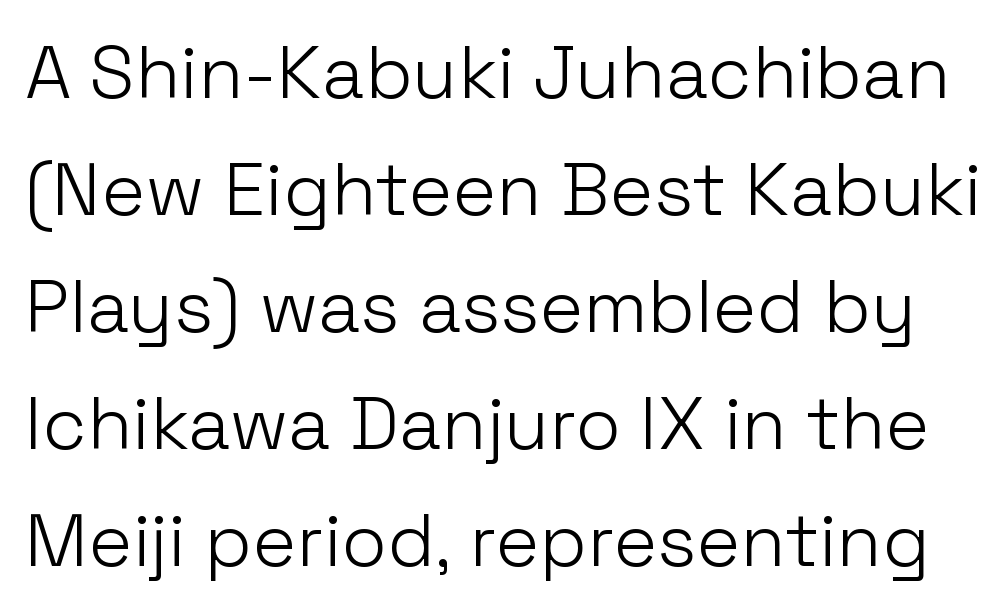
Q: Is the text bold? A: No.
Q: Is the text italic (slanted)? A: No, it is upright.
Q: Is the typeface a serif or a sans-serif typeface? A: Sans-serif.
Q: Is the text underlined? A: No.
Q: Is the spacing between letters normal or unusually wide? A: Normal.
Q: Is the spacing between lines tight, normal or loose? A: Normal.
Q: Width (condensed, normal, or wide)? A: Normal.
Q: Stroke contrast? A: Low.
Q: x-height? A: Medium.
Q: Monospaced? A: No.
